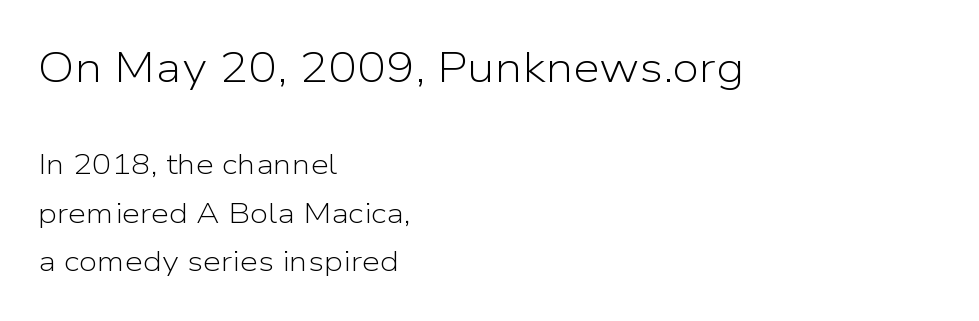
A student would notice the top passage is typeset larger than what follows. Upright lettering throughout. The cut favours lightness, reaching ordinary text weight at its darkest. The letterforms sit shoulder to shoulder at normal distance. Horizontal bands of white between lines are of average thickness. To sum up the face: it is a sans, with no serifs.
